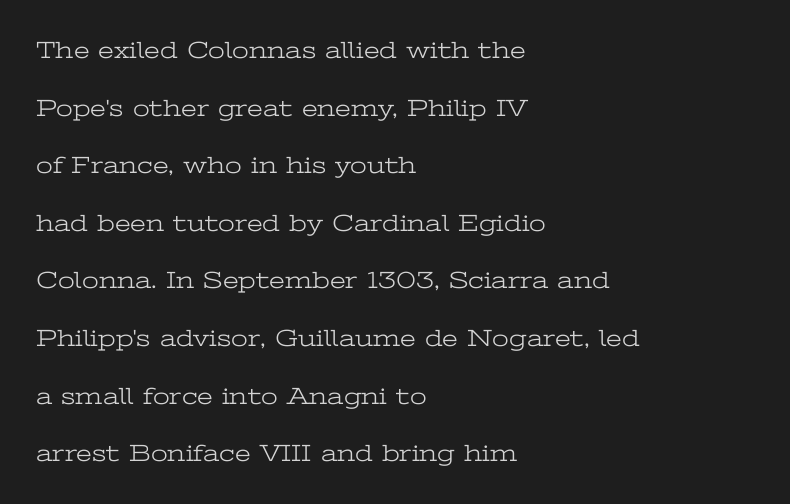
The line-height multiplier appears high, well above default. What stands out about the letter spacing? Nothing — it is the standard amount. These lines were composed using upright roman letters. Vertical stems look standard width or narrower in stroke.
